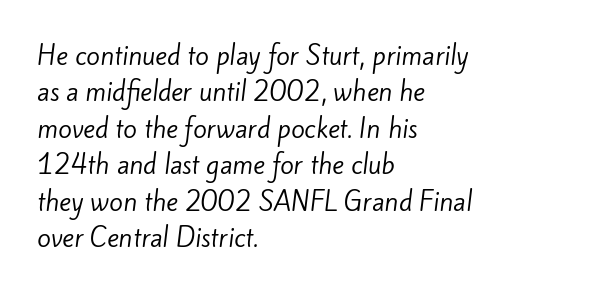
The image shows 25 px text type; set left-aligned, normal line spacing (1.46x), normal letter spacing, not underlined.
